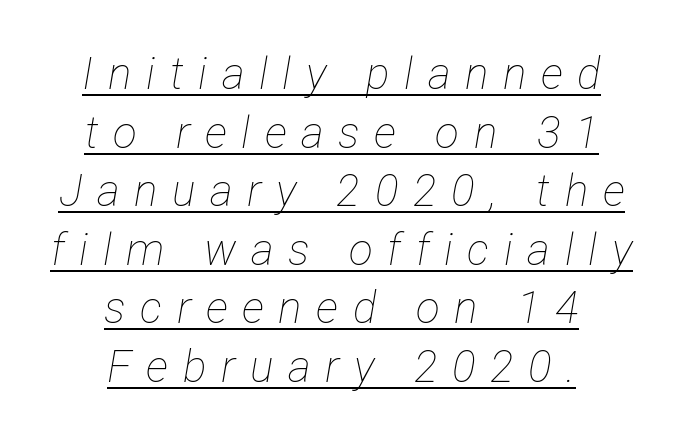
{"italic": "yes", "lean": "right", "slant_degrees": 12, "bold": "no", "weight": "thin", "width": "condensed", "stroke_contrast": "low", "x_height": "medium", "monospaced": "no", "underline": "yes", "align": "center", "line_spacing": "normal", "line_spacing_ratio": 1.33, "letter_spacing": "wide", "letter_spacing_em": 0.33, "glyph_px": 44}
